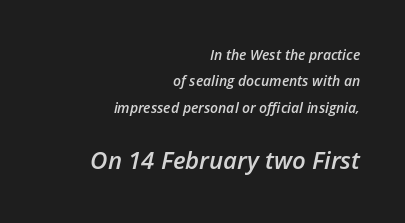
The image shows 24 px text type, italic (leaning right); set right-aligned, line spacing 1.88x, normal letter spacing, not underlined; the second (bottom) block is 1.71x larger.
